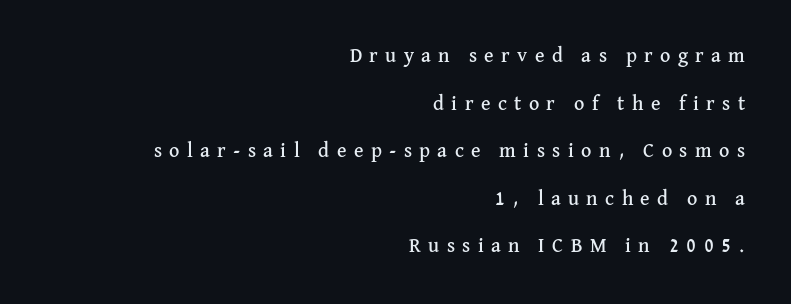
Q: Is the text italic (slanted)? A: No, it is upright.
Q: Is the text underlined? A: No.
Q: How is the paragraph aligned? A: Right-aligned.
Q: Is the spacing between letters normal or unusually wide? A: Unusually wide.
Q: Is the spacing between lines tight, normal or loose? A: Loose.
